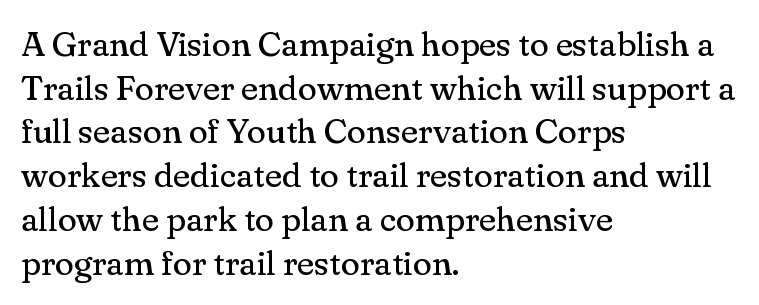
{"serif": "yes", "italic": "no", "bold": "no", "weight": "regular", "width": "normal", "stroke_contrast": "medium", "x_height": "small", "monospaced": "no", "underline": "no", "align": "left", "line_spacing": "normal", "line_spacing_ratio": 1.25, "letter_spacing": "normal", "letter_spacing_em": 0.0, "glyph_px": 35}
